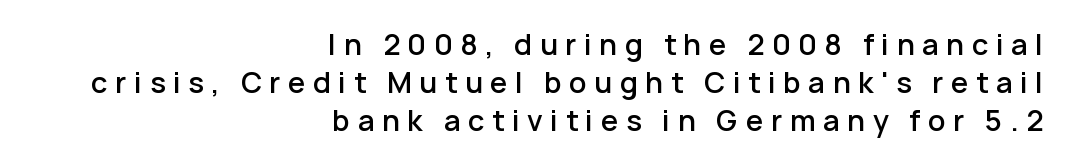
The image shows 28 px semibold sans-serif type, upright; set right-aligned, normal line spacing (1.36x), unusually wide letter spacing (+0.27 em), not underlined; low stroke contrast and a medium x-height.
